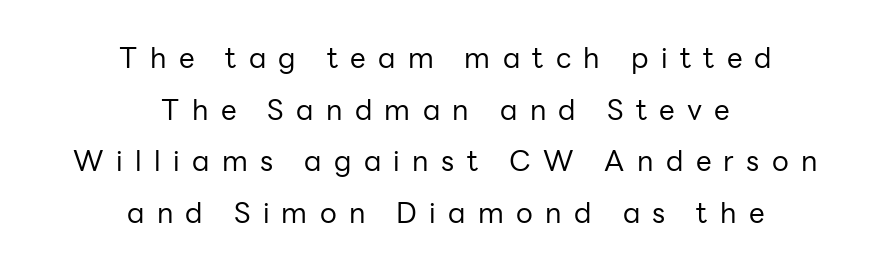
The image shows 28 px regular-weight sans-serif type, upright; set centered, line spacing 1.84x, unusually wide letter spacing (+0.44 em), not underlined; low stroke contrast and a medium x-height.
